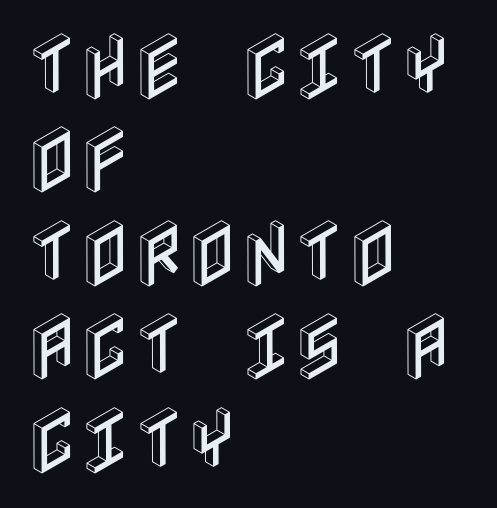
Horizontal alignment here is leftward, the default for most running prose. The space beneath each line is pristine and unruled. The face used here is rendered with its standard letterfit. The designer left line spacing at the default. Characters remain perfectly vertical along every line.
